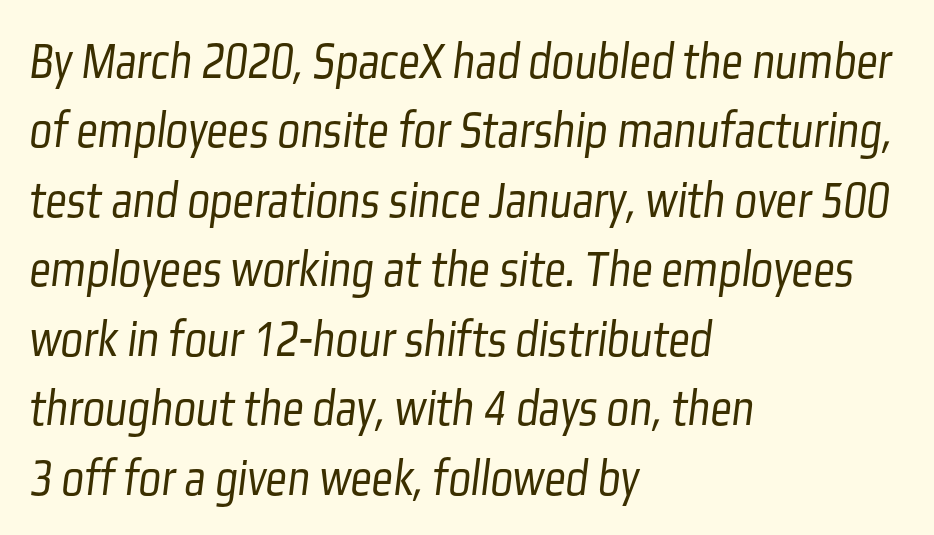
{"serif": "no", "bold": "no", "weight": "light", "width": "condensed", "stroke_contrast": "low", "x_height": "medium", "monospaced": "no", "underline": "no", "align": "left", "line_spacing": "normal", "line_spacing_ratio": 1.31, "letter_spacing": "normal", "letter_spacing_em": 0.0, "glyph_px": 53}
